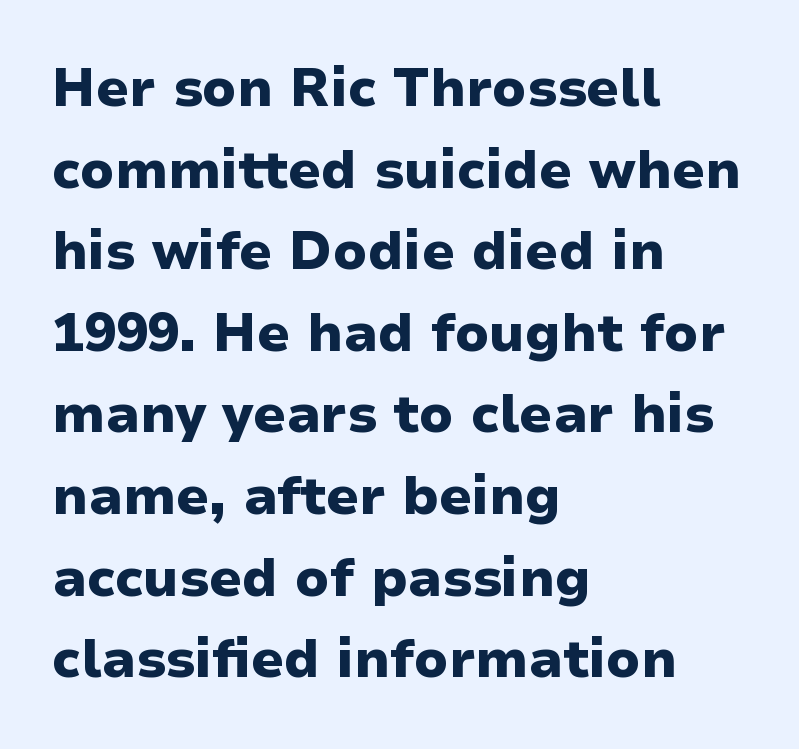
Chunky letters — that's bold for sure. All the whitespace from short lines collects on the right. A typesetter would label this face a sans. Designer's note — italics off, roman on.
